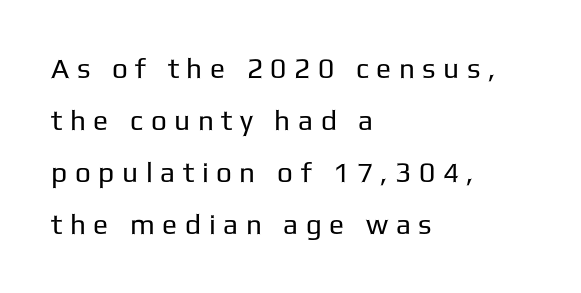
The image shows 28 px regular-weight sans-serif type, upright; set left-aligned, line spacing 1.86x, unusually wide letter spacing (+0.27 em), not underlined; low stroke contrast and a medium x-height.
